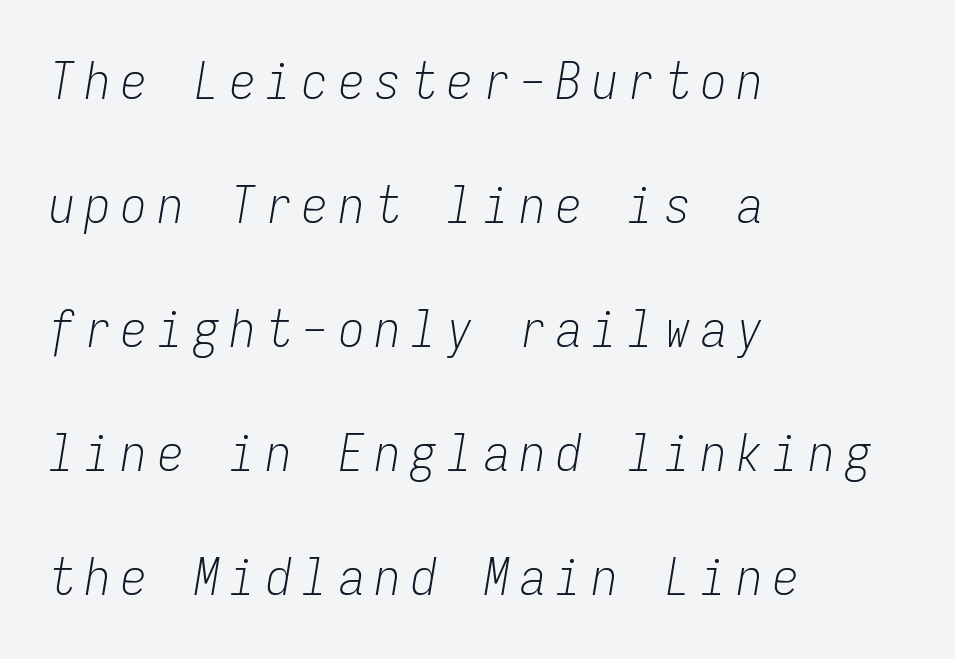
{"italic": "yes", "lean": "right", "slant_degrees": 9, "bold": "no", "weight": "light", "width": "condensed", "stroke_contrast": "low", "x_height": "medium", "monospaced": "yes", "underline": "no", "align": "left", "line_spacing": "loose", "line_spacing_ratio": 2.43, "letter_spacing": "wide", "letter_spacing_em": 0.21, "glyph_px": 51}
